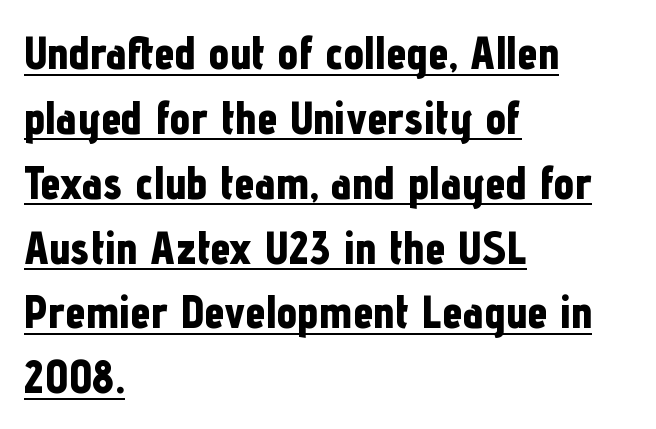
Line spacing here is normal. The glyphs in this specimen are sans serif. The face used here has the dense, thick strokes of a bold. Look at the tracking — it's just the regular setting, nothing added. These characters rest on top of a visible drawn line.
